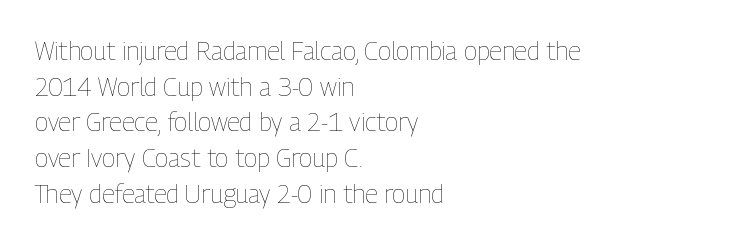
{"italic": "no", "bold": "no", "underline": "no", "align": "left", "line_spacing": "normal", "line_spacing_ratio": 1.43, "letter_spacing": "normal", "letter_spacing_em": 0.0, "glyph_px": 25}
